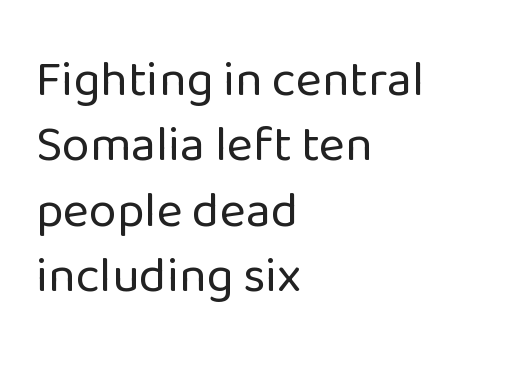
{"serif": "no", "italic": "no", "bold": "no", "weight": "regular", "width": "normal", "stroke_contrast": "low", "x_height": "medium", "monospaced": "no", "underline": "no", "align": "left", "line_spacing": "normal", "line_spacing_ratio": 1.31, "letter_spacing": "normal", "letter_spacing_em": 0.0, "glyph_px": 50}
